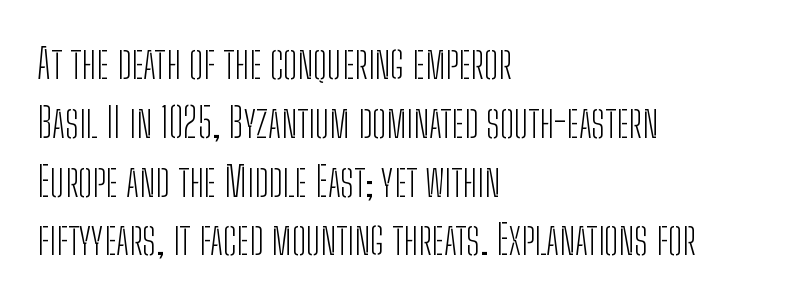
{"serif": "no", "italic": "no", "bold": "no", "weight": "light", "width": "condensed", "stroke_contrast": "low", "x_height": "medium", "monospaced": "no", "underline": "no", "align": "left", "line_spacing": "normal", "line_spacing_ratio": 1.4, "letter_spacing": "normal", "letter_spacing_em": 0.0, "glyph_px": 42}
